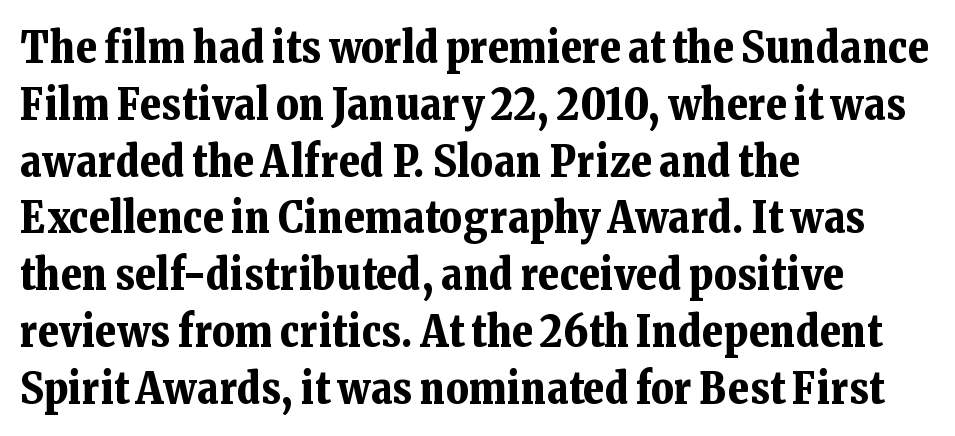
{"serif": "yes", "italic": "no", "bold": "yes", "weight": "bold", "width": "normal", "stroke_contrast": "low", "x_height": "medium", "monospaced": "no", "underline": "no", "align": "left", "line_spacing": "normal", "line_spacing_ratio": 1.32, "letter_spacing": "normal", "letter_spacing_em": 0.0, "glyph_px": 43}
